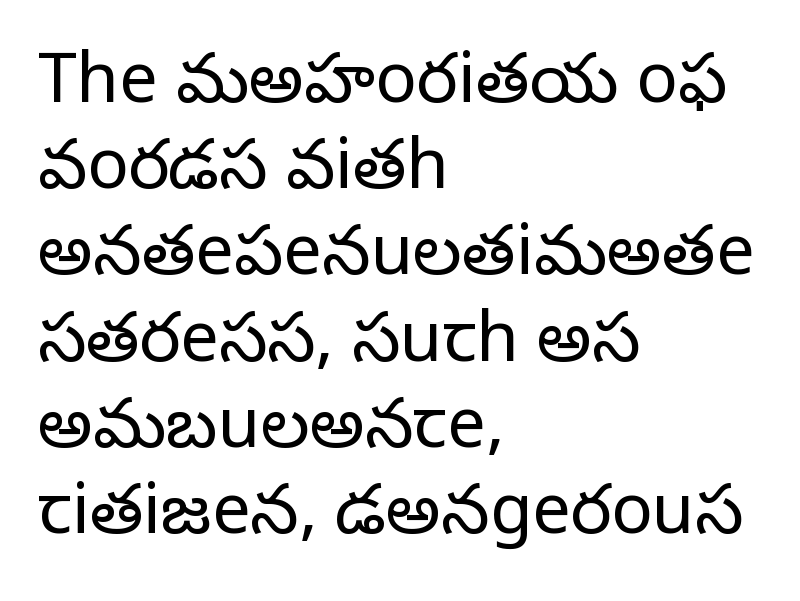
Q: Is the text bold? A: No.
Q: Is the text italic (slanted)? A: No, it is upright.
Q: Is the typeface a serif or a sans-serif typeface? A: Serif.
Q: Is the text underlined? A: No.
Q: How is the paragraph aligned? A: Left-aligned.
Q: Is the spacing between letters normal or unusually wide? A: Normal.
Q: Is the spacing between lines tight, normal or loose? A: Normal.
Q: Width (condensed, normal, or wide)? A: Normal.
Q: Stroke contrast? A: Low.
Q: x-height? A: Large.
Q: Monospaced? A: No.
